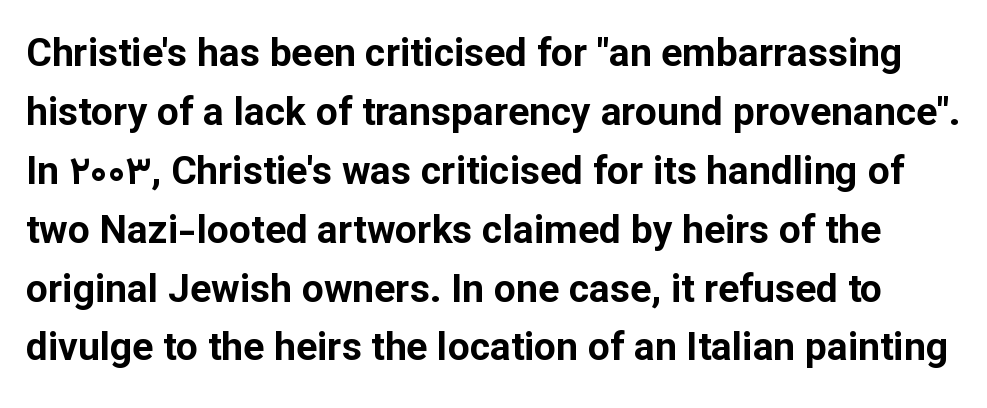
Q: Is the text bold? A: Yes.
Q: Is the text italic (slanted)? A: No, it is upright.
Q: Is the typeface a serif or a sans-serif typeface? A: Sans-serif.
Q: Is the text underlined? A: No.
Q: Is the spacing between letters normal or unusually wide? A: Normal.
Q: Is the spacing between lines tight, normal or loose? A: Normal.
Q: Width (condensed, normal, or wide)? A: Normal.
Q: Stroke contrast? A: Low.
Q: x-height? A: Medium.
Q: Monospaced? A: No.
